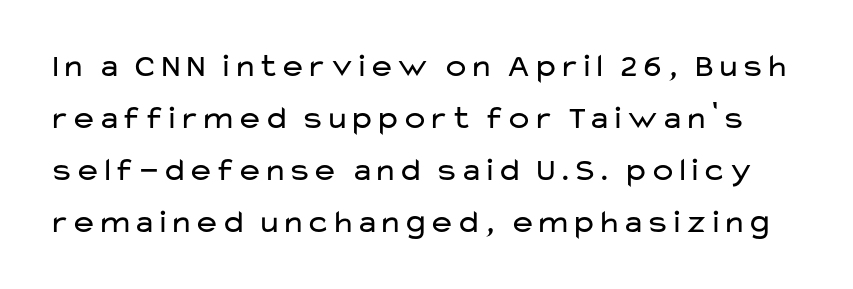
Lines of text with bare space underneath. This reads as an unemphasized weight, regular at the heaviest. Are there feet on the stems? There aren't — it's a sans. These lines keep a tight, regular rhythm from letter to letter. The rendering uses a moderate line-height, typical for paragraphs. Is this a fixed-width face? No — the glyphs have proportional, varying widths.
